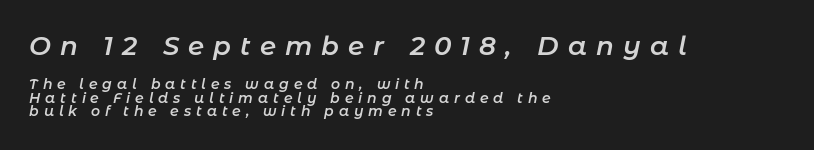
Q: Is the text bold? A: Semi-bold.
Q: Is the text italic (slanted)? A: Yes, it leans right by about 11 degrees.
Q: Is the text underlined? A: No.
Q: How is the paragraph aligned? A: Left-aligned.
Q: Is the spacing between letters normal or unusually wide? A: Unusually wide.
Q: Is the spacing between lines tight, normal or loose? A: Tight.
Q: Which block of text is set in a larger size, the first (top) or the second (bottom)? A: The first (top) one.
